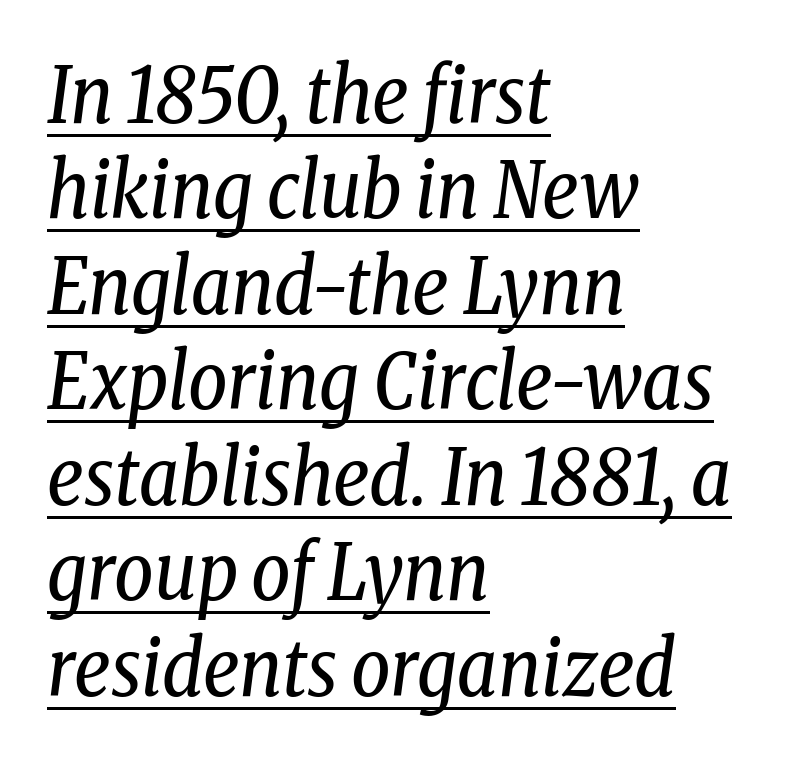
Proportional: the letters do not fall into vertical columns. Tracking here is standard; glyphs follow each other at the usual distance. Rendered with sloped, italic letterforms. Ink coverage per letter is moderate at most.
